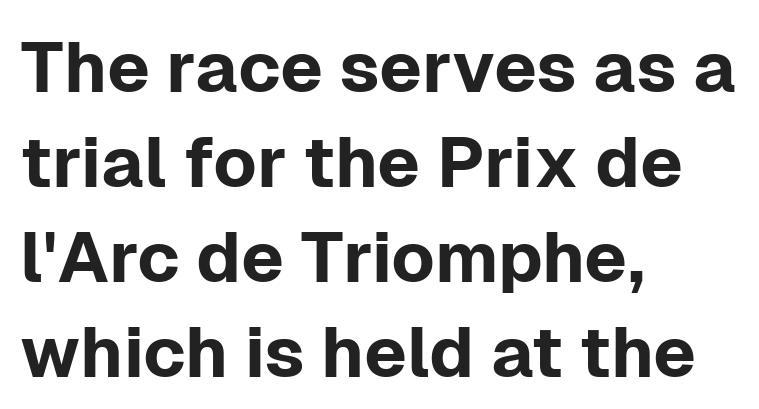
{"serif": "no", "italic": "no", "width": "normal", "stroke_contrast": "low", "x_height": "medium", "monospaced": "no", "underline": "no", "align": "left", "line_spacing": "normal", "line_spacing_ratio": 1.34, "letter_spacing": "normal", "letter_spacing_em": 0.0, "glyph_px": 71}
